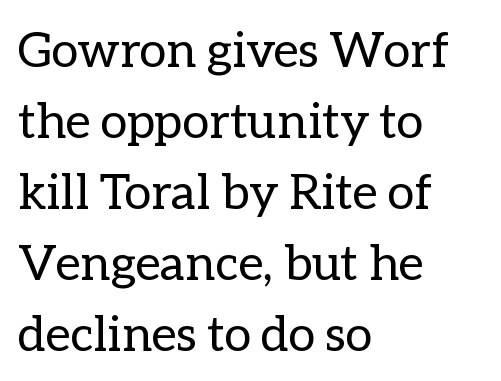
Spacing verdict: proportional, widths tailored to each character. Descenders hang freely into open space. The rows are spaced the way most documents space them. In terms of posture, this sample is upright. Each stroke keeps to a modest, everyday thickness or less.
